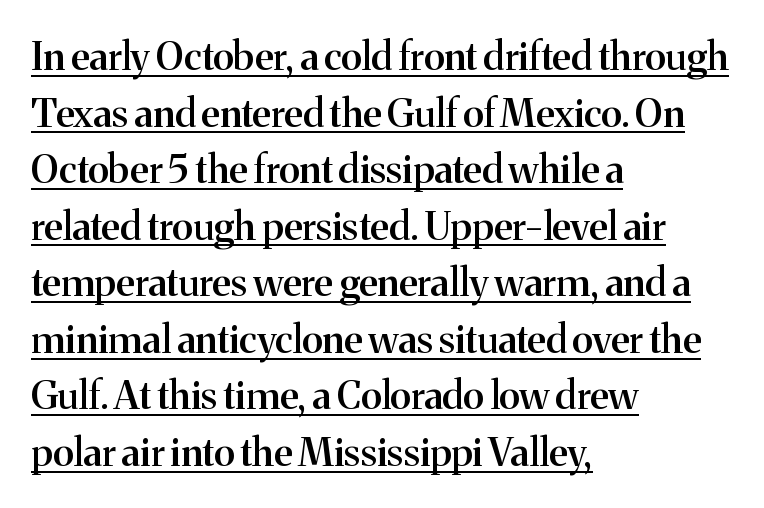
The image shows 39 px semibold serif type, upright; set left-aligned, normal line spacing (1.45x), normal letter spacing, underlined; medium stroke contrast and a medium x-height.
